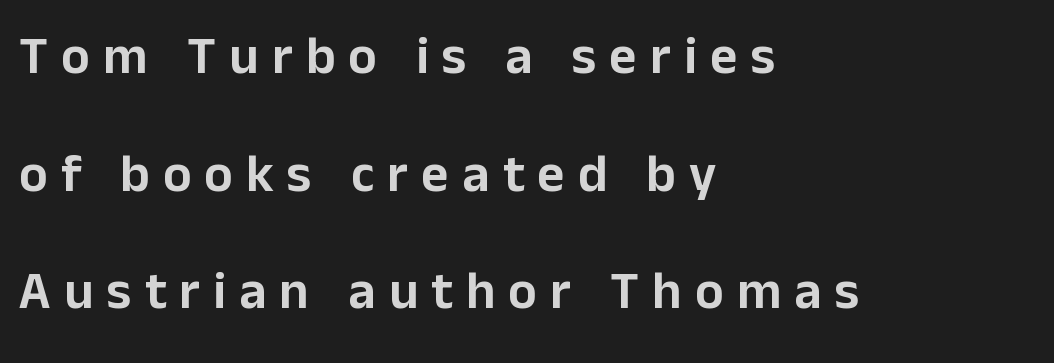
Q: Is the text italic (slanted)? A: No, it is upright.
Q: Is the typeface a serif or a sans-serif typeface? A: Sans-serif.
Q: Is the text underlined? A: No.
Q: How is the paragraph aligned? A: Left-aligned.
Q: Is the spacing between letters normal or unusually wide? A: Unusually wide.
Q: Is the spacing between lines tight, normal or loose? A: Loose.
Q: Width (condensed, normal, or wide)? A: Normal.
Q: Stroke contrast? A: Low.
Q: x-height? A: Medium.
Q: Monospaced? A: No.
